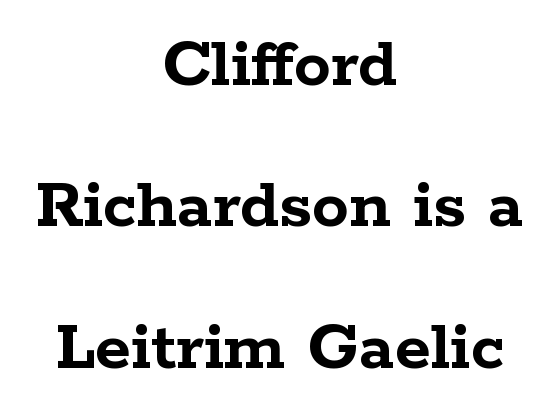
The image shows 74 px semibold, wide serif type, upright; set centered, loose line spacing (1.91x), normal letter spacing, not underlined; low stroke contrast and a medium x-height.
